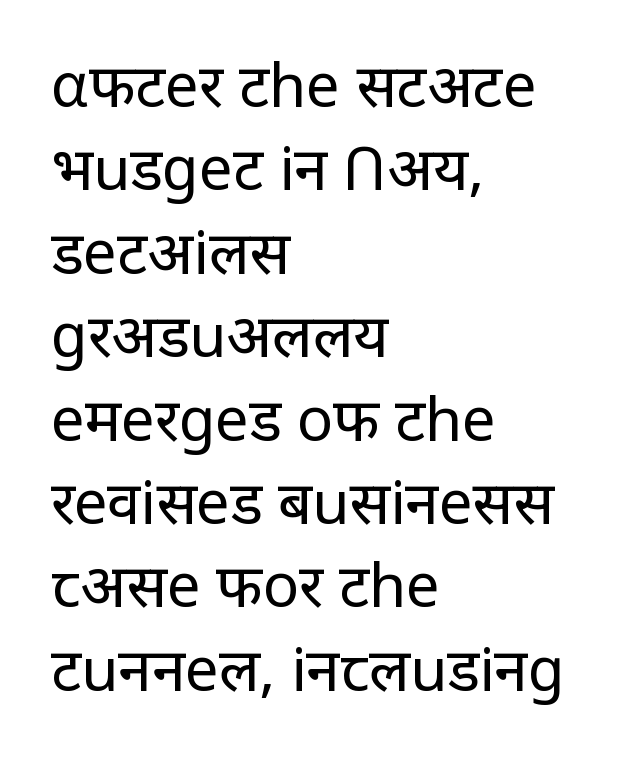
{"serif": "no", "italic": "no", "bold": "no", "weight": "regular", "width": "normal", "stroke_contrast": "low", "x_height": "large", "monospaced": "no", "underline": "no", "align": "left", "line_spacing": "normal", "line_spacing_ratio": 1.39, "letter_spacing": "normal", "letter_spacing_em": 0.0, "glyph_px": 60}
